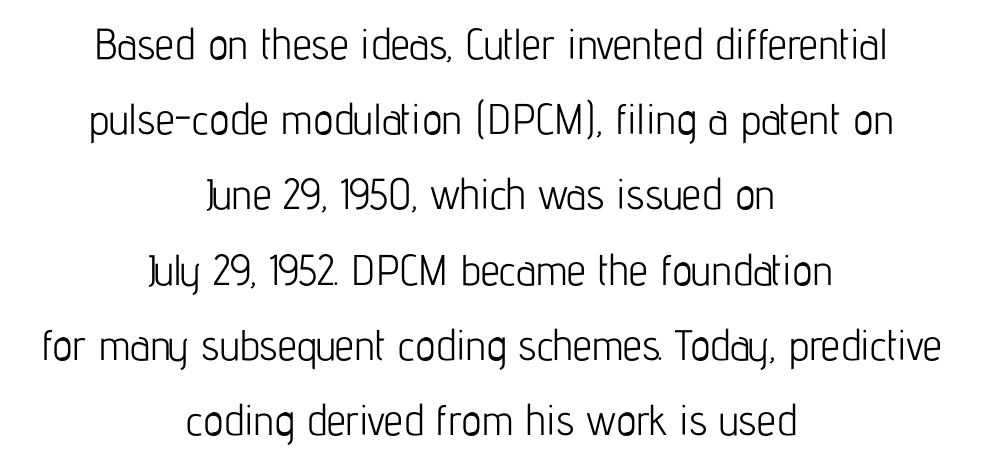
{"serif": "no", "italic": "no", "bold": "no", "weight": "light", "width": "condensed", "stroke_contrast": "low", "x_height": "medium", "monospaced": "no", "underline": "no", "align": "center", "line_spacing_ratio": 1.75, "letter_spacing": "normal", "letter_spacing_em": 0.0, "glyph_px": 43}
